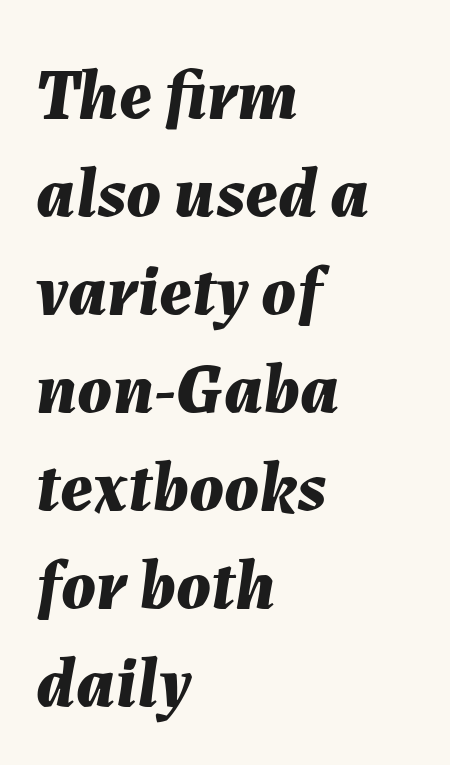
Italic? Definitely — the glyphs are oblique. Which margin do the lines hug? The left one — the right edge is uneven. Interline gaps are of average width in this sample. Anything drawn beneath the words? Only blank space. The letters sit at their default tracking, neither squeezed nor spread.
